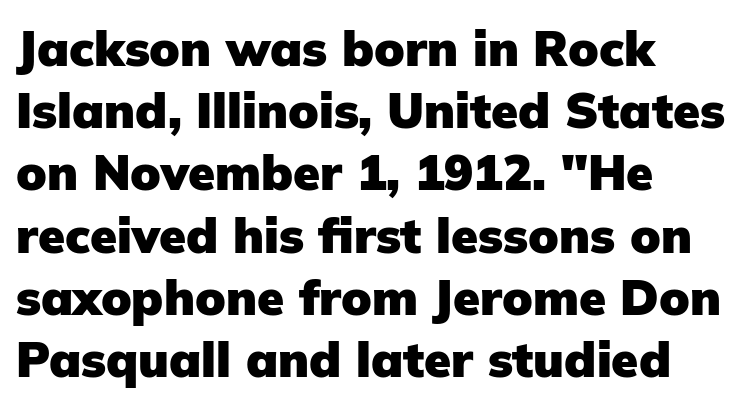
The image shows 49 px heavy sans-serif type, upright; set left-aligned, normal line spacing (1.27x), normal letter spacing, not underlined; low stroke contrast and a medium x-height.
